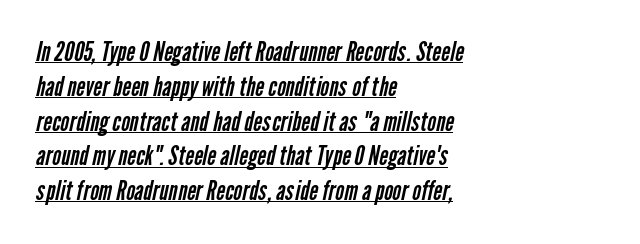
The image shows 27 px text type; set left-aligned, normal line spacing (1.29x), normal letter spacing, underlined.
